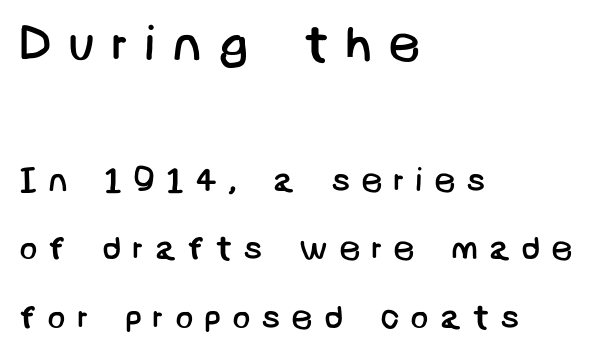
The image shows 51 px regular-weight sans-serif type; set left-aligned, loose line spacing (2.02x), unusually wide letter spacing (+0.31 em), not underlined; the first (top) block is 1.5x larger; low stroke contrast and a large x-height.
